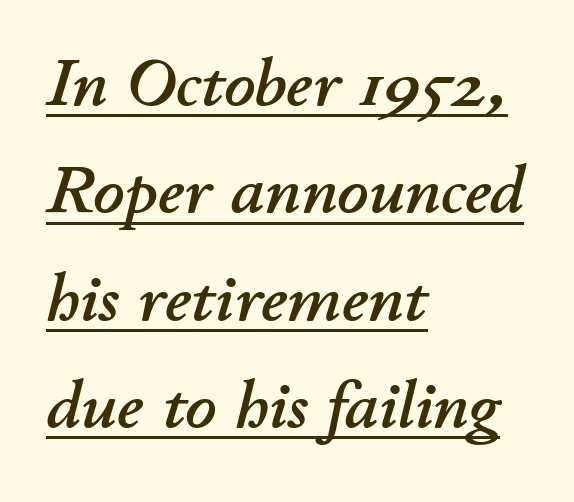
The rendering anchors every line to the left-hand side. Is this a fixed-width face? No — the glyphs have proportional, varying widths. Evenly set lines give the paragraph a standard silhouette. The passage shown has conventional tracking throughout. The whole block is typeset with a tilt. These characters rest on top of a visible drawn line.
